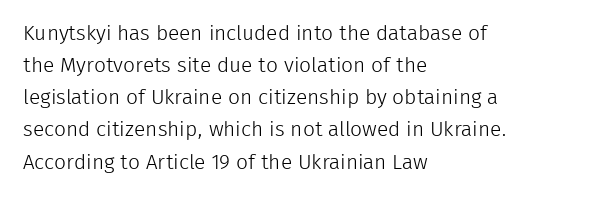
Is the block centered? No — it sits flush against the left margin. Honestly, the row spacing looks completely unremarkable. Check under the words: just untouched page. Ascenders rise straight up at ninety degrees. Nobody touched the tracking dial on this one.
